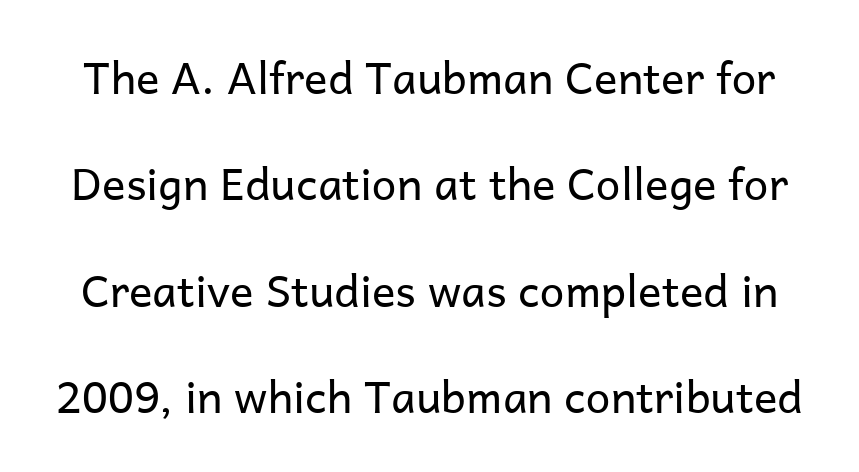
The image shows 44 px regular-weight sans-serif type, upright; set loose line spacing (2.42x), normal letter spacing, not underlined; low stroke contrast and a medium x-height.
